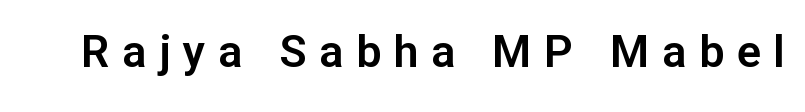
It's the straight-up-and-down kind of type. You could not count columns in this text — the font is proportionally spaced. Honestly, there is no underline to notice here at all. A typesetter would call this heavily tracked-out type. The designer went with a sans here, leaving each stem footless.
